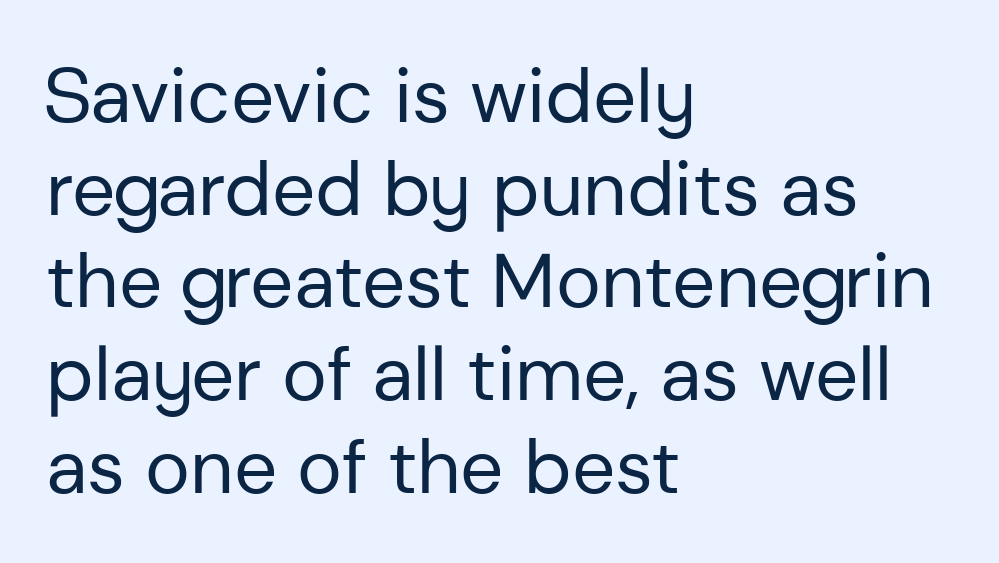
This sample has the flowing, uneven cadence of proportional lettering. A typesetter would mark this as roman, not italic. The lines in this sample share a left origin and differ only in where they stop. Compared with typical body copy, the letter spacing here is the same. Unmarked baselines from the first word to the last.
